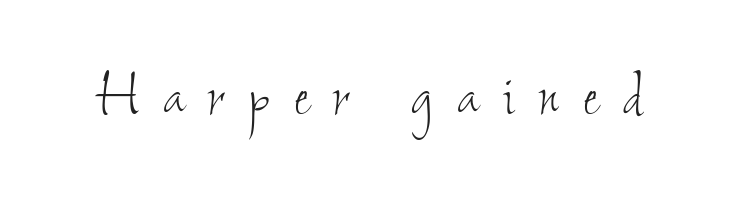
Q: Is the text bold? A: No.
Q: Is the text underlined? A: No.
Q: Is the spacing between letters normal or unusually wide? A: Unusually wide.
Q: Width (condensed, normal, or wide)? A: Condensed.
Q: Stroke contrast? A: Low.
Q: x-height? A: Small.
Q: Monospaced? A: No.
